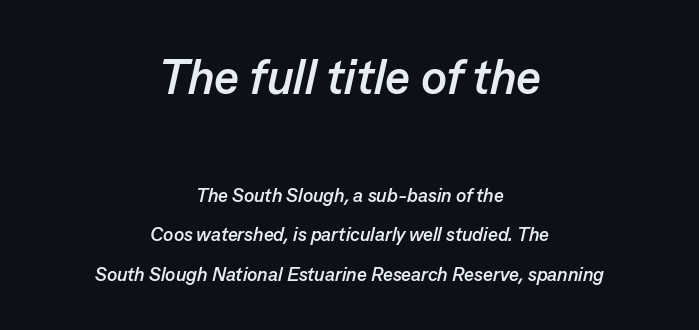
Q: Is the text bold? A: Yes.
Q: Is the text italic (slanted)? A: Yes, it leans right by about 13 degrees.
Q: Is the text underlined? A: No.
Q: How is the paragraph aligned? A: Centered.
Q: Is the spacing between letters normal or unusually wide? A: Normal.
Q: Is the spacing between lines tight, normal or loose? A: Loose.
Q: Which block of text is set in a larger size, the first (top) or the second (bottom)? A: The first (top) one.
Q: Width (condensed, normal, or wide)? A: Normal.
Q: Stroke contrast? A: Low.
Q: x-height? A: Medium.
Q: Monospaced? A: No.
